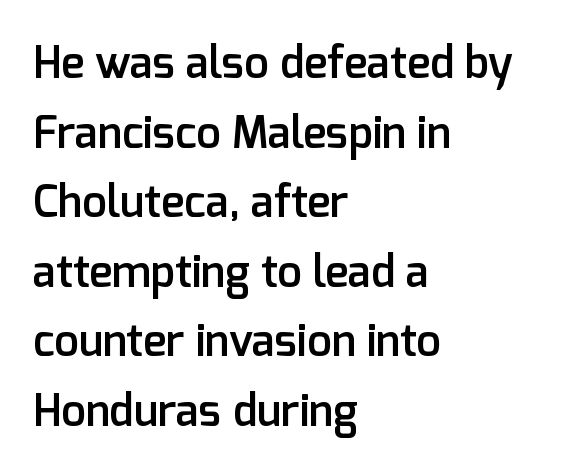
The image shows 44 px semibold sans-serif type, upright; set left-aligned, normal line spacing (1.58x), normal letter spacing, not underlined; low stroke contrast and a medium x-height.
